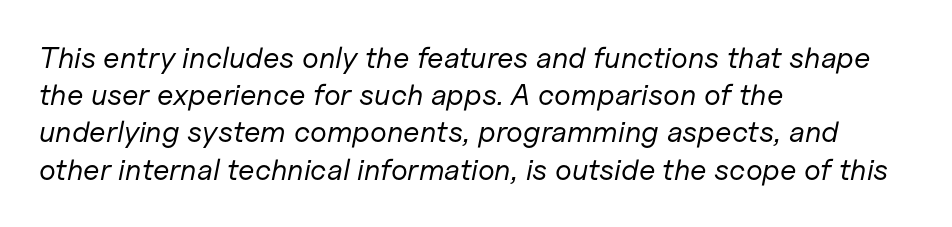
Designer's note — italics engaged. This sample has the flowing, uneven cadence of proportional lettering. Compared with a typical body face, this is equally light or lighter still. Visually the block forms a straight wall on the left and a jagged coastline on the right.
